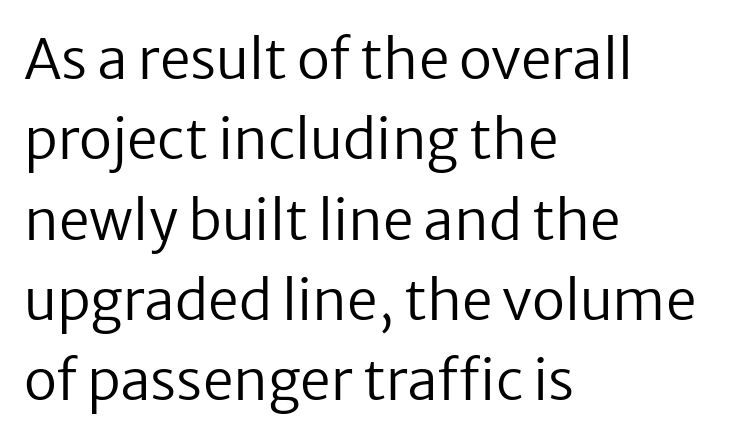
The image shows 55 px regular-weight sans-serif type, upright; set left-aligned, normal line spacing (1.46x), normal letter spacing, not underlined; low stroke contrast and a medium x-height.
